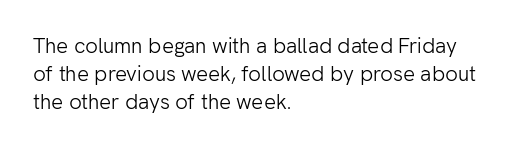
Visually the block forms a straight wall on the left and a jagged coastline on the right. Style check: upright. Bold? No — there's no thickening of the strokes. Notice how descenders clear the ascenders below comfortably — that's standard leading. Each word holds together tightly as a unit, with standard inter-letter gaps.
